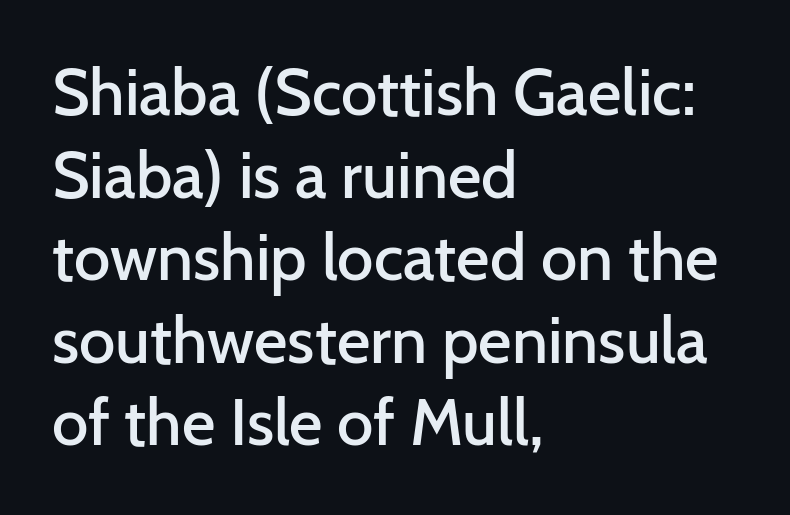
{"serif": "no", "italic": "no", "bold": "semi", "weight": "semibold", "width": "normal", "stroke_contrast": "low", "x_height": "medium", "monospaced": "no", "underline": "no", "align": "left", "line_spacing": "normal", "line_spacing_ratio": 1.27, "letter_spacing": "normal", "letter_spacing_em": 0.0, "glyph_px": 65}
